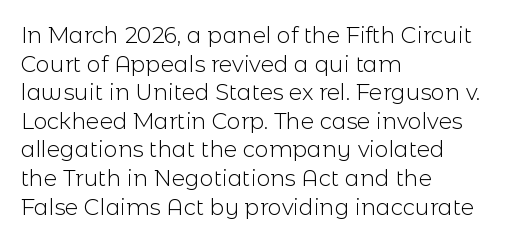
{"italic": "no", "bold": "no", "underline": "no", "align": "left", "line_spacing": "normal", "line_spacing_ratio": 1.3, "letter_spacing": "normal", "letter_spacing_em": 0.0, "glyph_px": 22}
